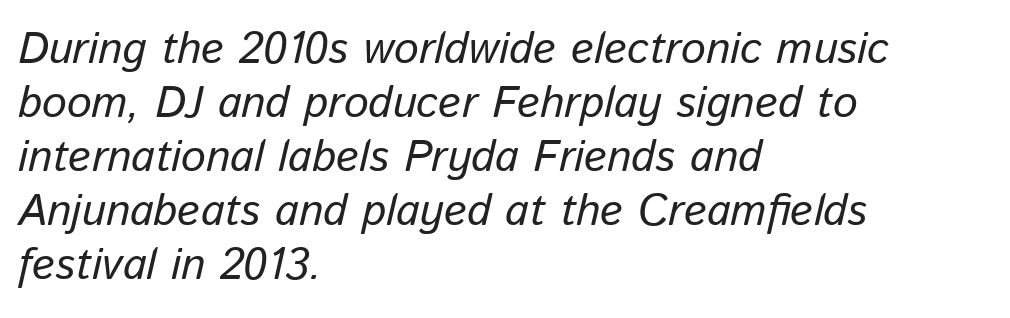
The typesetting does not lean heavy: it is not bold. A student would call this left alignment; a typographer would say flush left, rag right. Glyph-to-glyph distance matches everyday printed text. Note the varied advance widths — an 'i' is clearly narrower than an 'm'.
